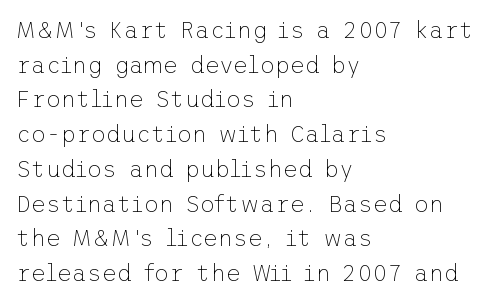
{"italic": "no", "bold": "no", "underline": "no", "align": "left", "line_spacing": "normal", "line_spacing_ratio": 1.51, "letter_spacing": "normal", "letter_spacing_em": 0.0, "glyph_px": 23}
